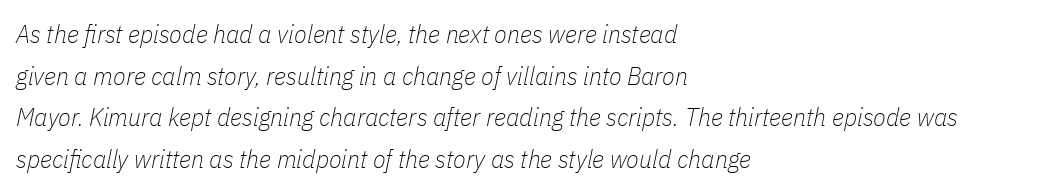
Does extra space separate the letters? No, they use regular spacing. Only glyphs here, with clear space below each row. Style check: oblique. Line spacing here is normal. The lines in this sample share a left origin and differ only in where they stop.
